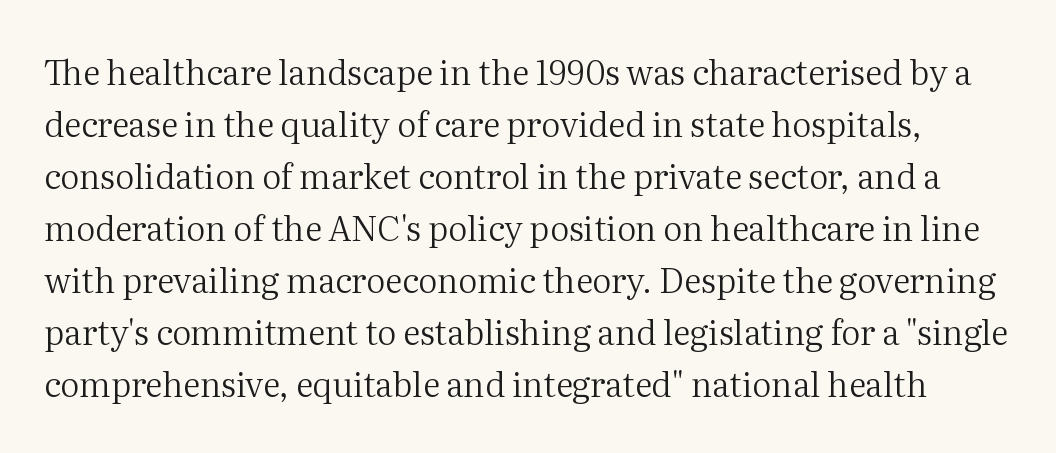
{"serif": "yes", "italic": "no", "bold": "no", "weight": "regular", "width": "normal", "stroke_contrast": "medium", "x_height": "medium", "monospaced": "no", "underline": "no", "line_spacing": "normal", "line_spacing_ratio": 1.53, "letter_spacing": "normal", "letter_spacing_em": 0.0, "glyph_px": 34}
